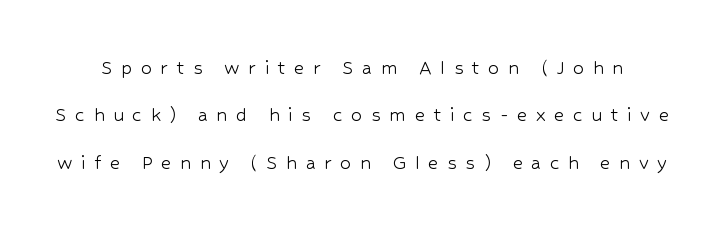
{"italic": "no", "bold": "no", "underline": "no", "line_spacing": "loose", "line_spacing_ratio": 2.15, "letter_spacing": "wide", "letter_spacing_em": 0.39, "glyph_px": 22}
